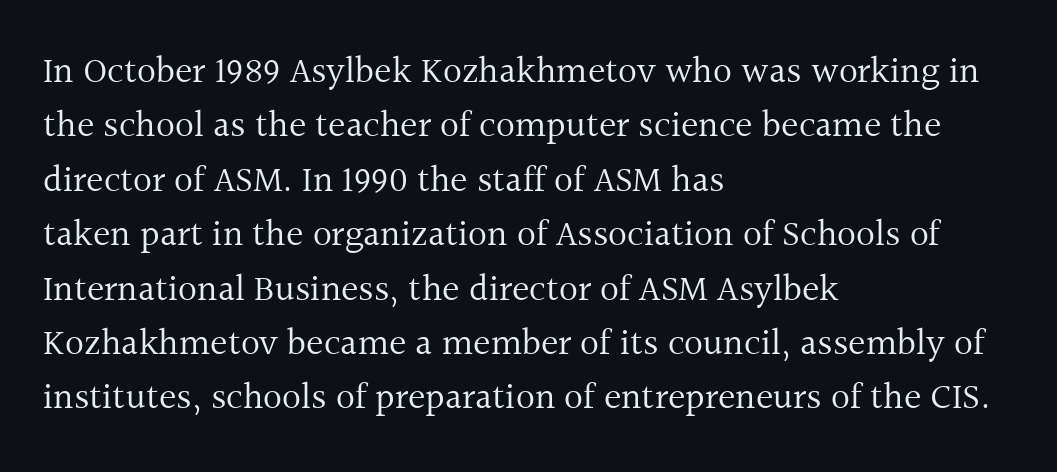
{"serif": "yes", "italic": "no", "bold": "no", "weight": "regular", "width": "normal", "x_height": "medium", "monospaced": "no", "underline": "no", "align": "left", "line_spacing": "normal", "line_spacing_ratio": 1.47, "letter_spacing": "normal", "letter_spacing_em": 0.0, "glyph_px": 37}
